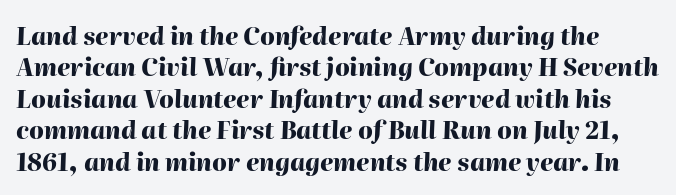
The image shows 24 px bold type, italic (leaning right); set normal line spacing (1.31x), normal letter spacing, not underlined.
